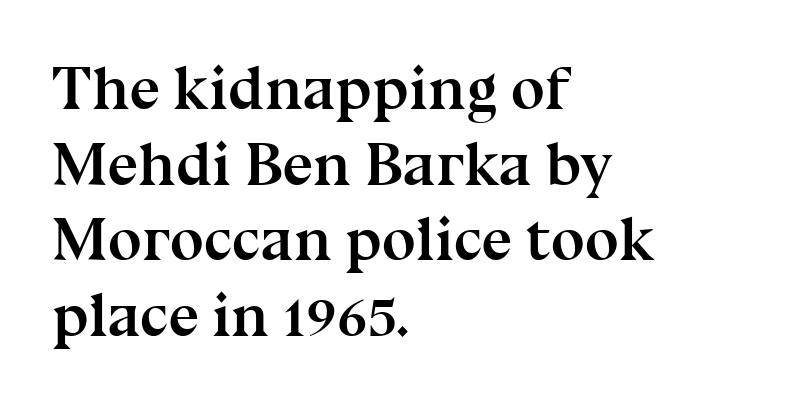
Q: Is the text bold? A: Yes.
Q: Is the text italic (slanted)? A: No, it is upright.
Q: Is the typeface a serif or a sans-serif typeface? A: Serif.
Q: Is the text underlined? A: No.
Q: How is the paragraph aligned? A: Left-aligned.
Q: Is the spacing between letters normal or unusually wide? A: Normal.
Q: Width (condensed, normal, or wide)? A: Normal.
Q: Stroke contrast? A: Medium.
Q: x-height? A: Medium.
Q: Monospaced? A: No.
